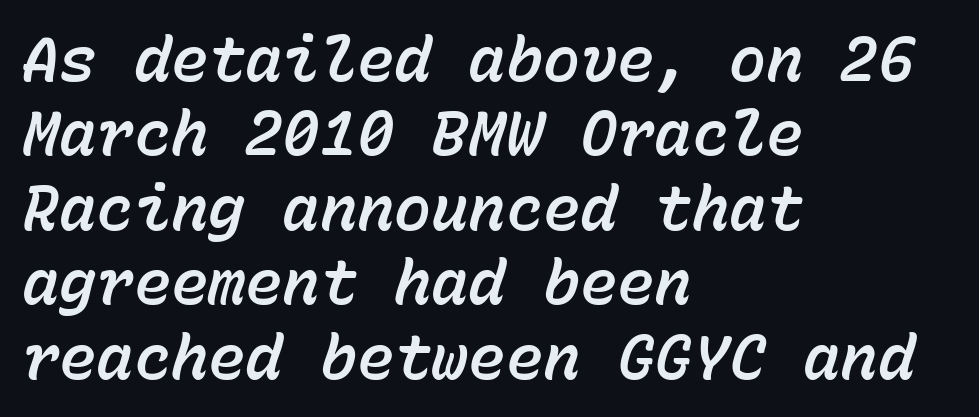
{"italic": "yes", "lean": "right", "slant_degrees": 15, "width": "normal", "stroke_contrast": "low", "x_height": "medium", "monospaced": "yes", "underline": "no", "align": "left", "line_spacing_ratio": 1.2, "letter_spacing": "normal", "letter_spacing_em": 0.0, "glyph_px": 62}
